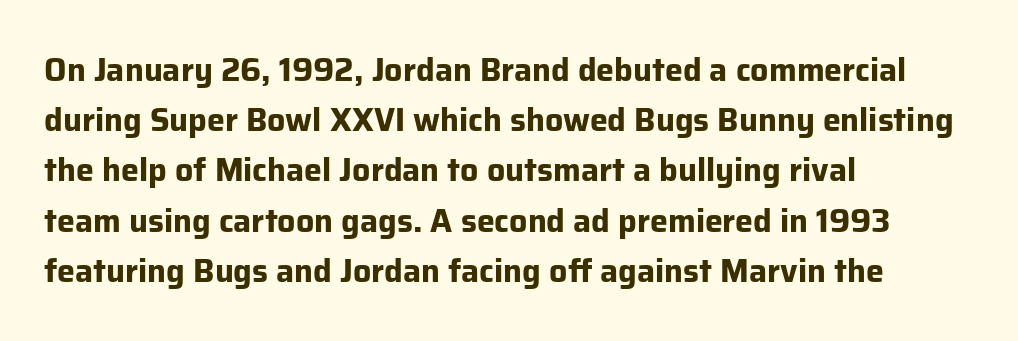
The line texture is even and compact thanks to regular tracking. Line starts are locked; line ends wander. The rendering uses natural spacing where letterforms have individual widths. Compared with typical paragraphs, the rows here are spaced about the same. This is the regular roman posture of the typeface.
